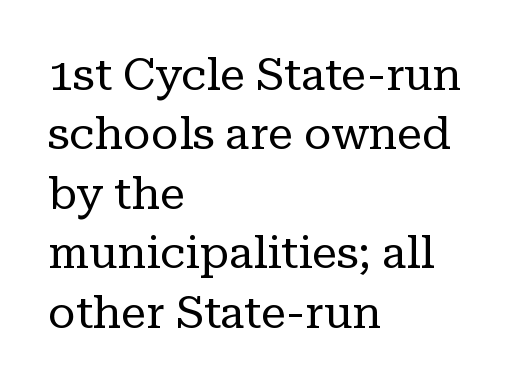
The image shows 45 px regular-weight serif type, upright; set left-aligned, normal line spacing (1.32x), normal letter spacing, not underlined; low stroke contrast and a medium x-height.
